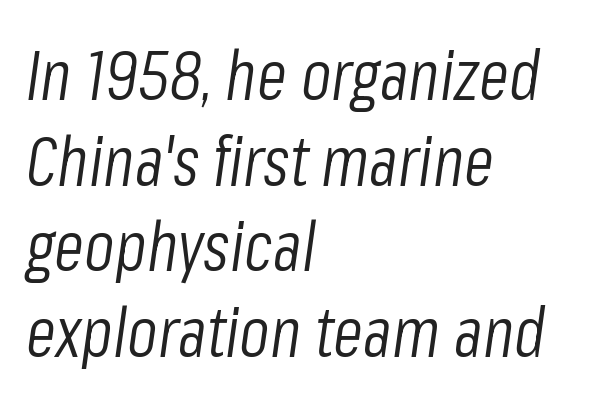
The image shows 69 px light, condensed type, italic (leaning right); set left-aligned, line spacing 1.24x, normal letter spacing, not underlined; low stroke contrast and a medium x-height.
